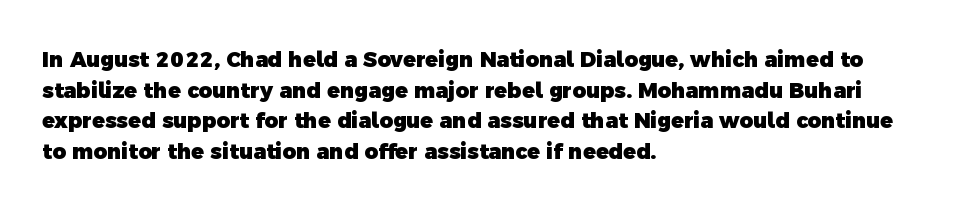
{"bold": "yes", "underline": "no", "align": "left", "line_spacing": "normal", "line_spacing_ratio": 1.46, "letter_spacing": "normal", "letter_spacing_em": 0.0, "glyph_px": 21}
